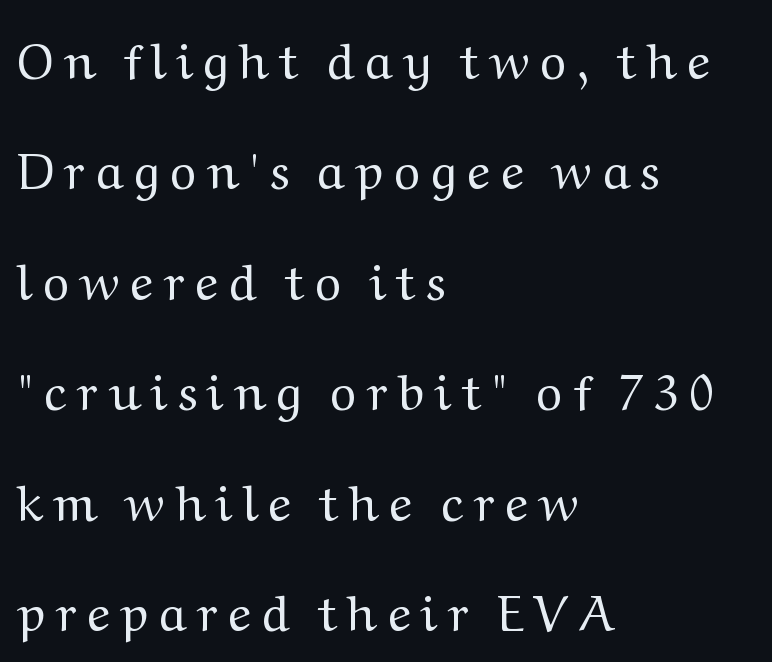
The image shows 50 px regular-weight, wide serif type, upright; set left-aligned, loose line spacing (2.21x), unusually wide letter spacing (+0.21 em), not underlined; medium stroke contrast and a medium x-height.
